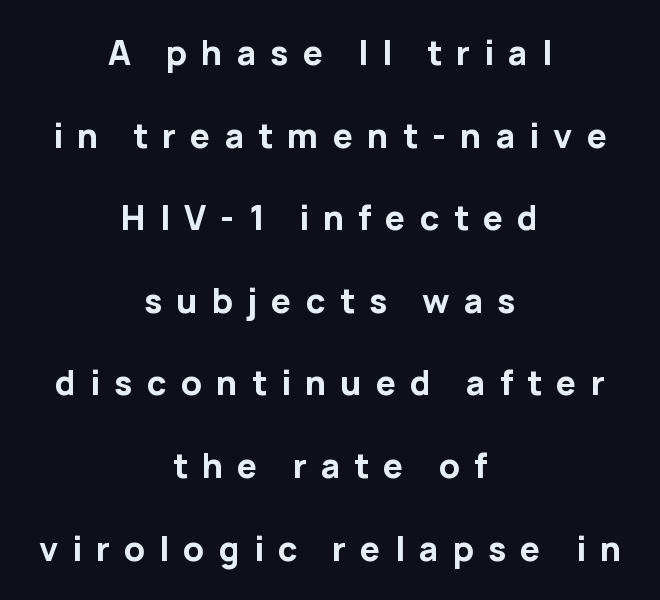
Q: Is the text bold? A: Yes.
Q: Is the text italic (slanted)? A: No, it is upright.
Q: Is the typeface a serif or a sans-serif typeface? A: Sans-serif.
Q: Is the text underlined? A: No.
Q: How is the paragraph aligned? A: Centered.
Q: Is the spacing between letters normal or unusually wide? A: Unusually wide.
Q: Is the spacing between lines tight, normal or loose? A: Loose.
Q: Width (condensed, normal, or wide)? A: Normal.
Q: Stroke contrast? A: Low.
Q: x-height? A: Medium.
Q: Monospaced? A: No.
